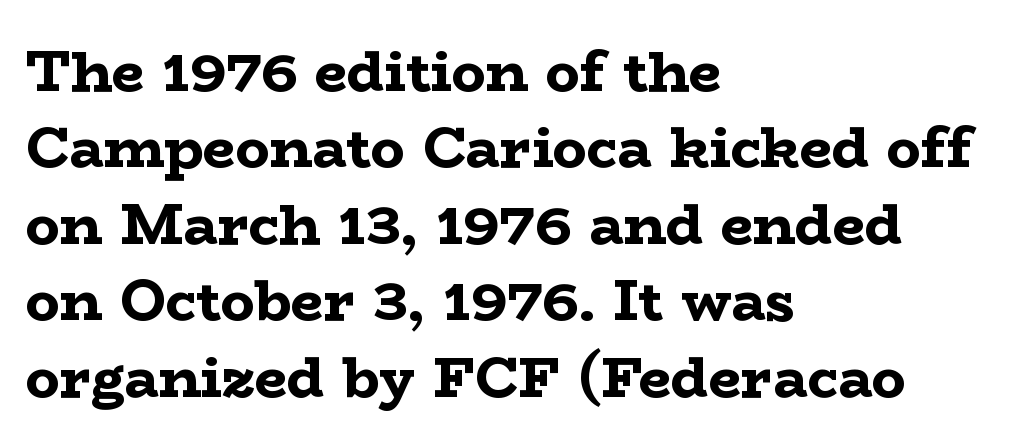
Q: Is the text bold? A: Yes.
Q: Is the text italic (slanted)? A: No, it is upright.
Q: Is the typeface a serif or a sans-serif typeface? A: Serif.
Q: Is the text underlined? A: No.
Q: How is the paragraph aligned? A: Left-aligned.
Q: Is the spacing between letters normal or unusually wide? A: Normal.
Q: Is the spacing between lines tight, normal or loose? A: Normal.
Q: Width (condensed, normal, or wide)? A: Wide.
Q: Stroke contrast? A: Low.
Q: x-height? A: Medium.
Q: Monospaced? A: No.
